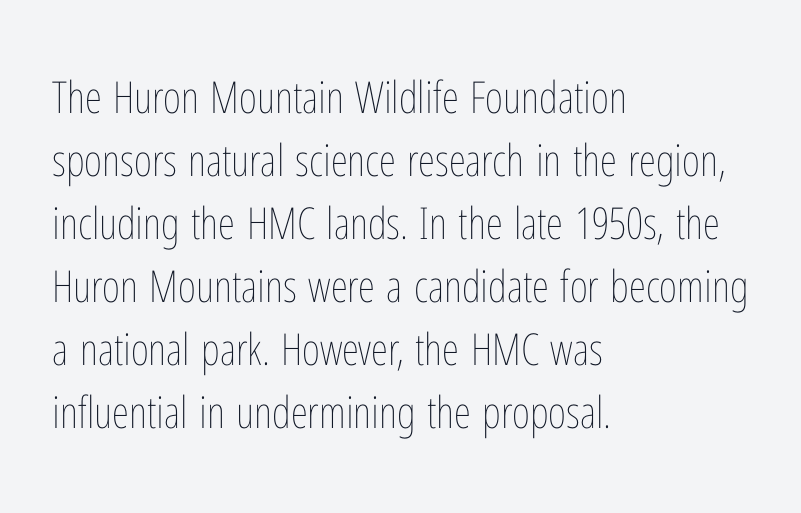
The image shows 44 px thin, condensed type, upright; set left-aligned, normal line spacing (1.43x), normal letter spacing, not underlined; low stroke contrast and a medium x-height.
